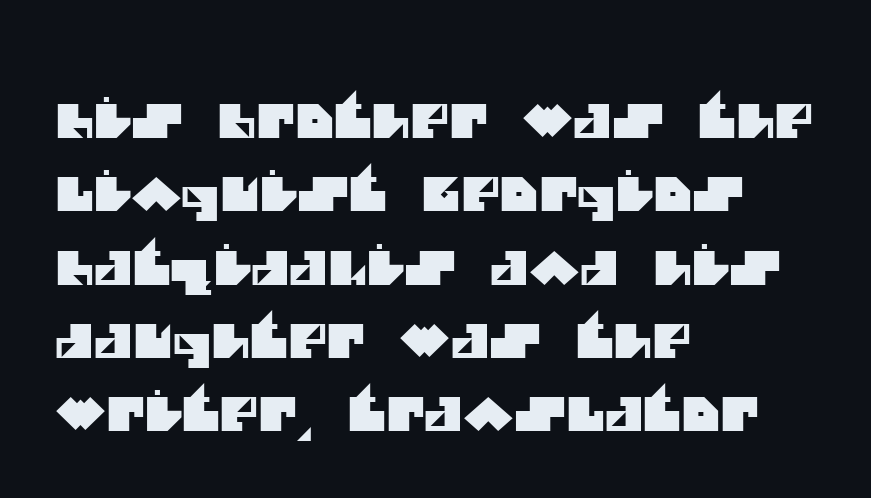
{"serif": "no", "width": "normal", "stroke_contrast": "medium", "x_height": "large", "monospaced": "no", "underline": "no", "align": "left", "line_spacing": "normal", "line_spacing_ratio": 1.56, "letter_spacing": "normal", "letter_spacing_em": 0.0, "glyph_px": 47}
